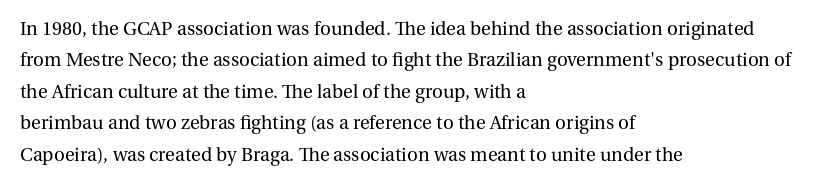
The image shows 20 px text type, upright; set left-aligned, normal line spacing (1.57x), normal letter spacing, not underlined.
